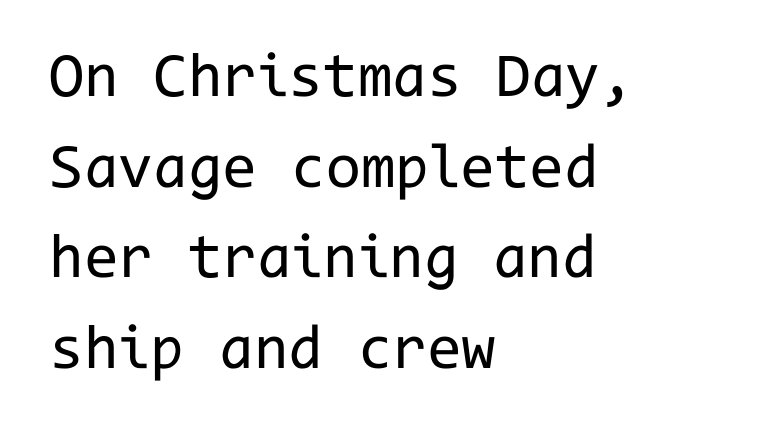
{"serif": "no", "italic": "no", "bold": "no", "weight": "regular", "width": "normal", "stroke_contrast": "low", "x_height": "medium", "monospaced": "yes", "underline": "no", "align": "left", "line_spacing": "normal", "line_spacing_ratio": 1.44, "letter_spacing": "normal", "letter_spacing_em": 0.0, "glyph_px": 63}
